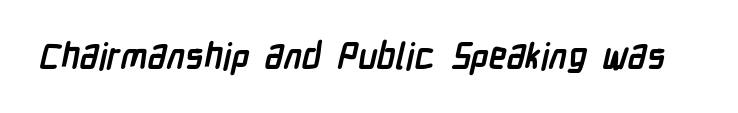
This rendering leaves character spacing at its baseline value. Check where the strokes stop: nothing finishes them off — pure sans. The letters are bold, with thick, heavy strokes. Note the varied advance widths — an 'i' is clearly narrower than an 'm'. Descender tails drop into unmarked territory.
